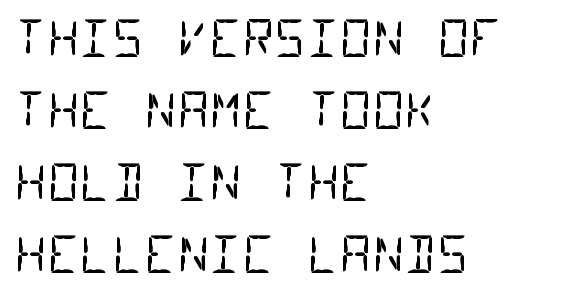
The image shows 50 px regular-weight, condensed sans-serif type, monospaced; set left-aligned, normal line spacing (1.44x), normal letter spacing, not underlined; low stroke contrast and a large x-height.
